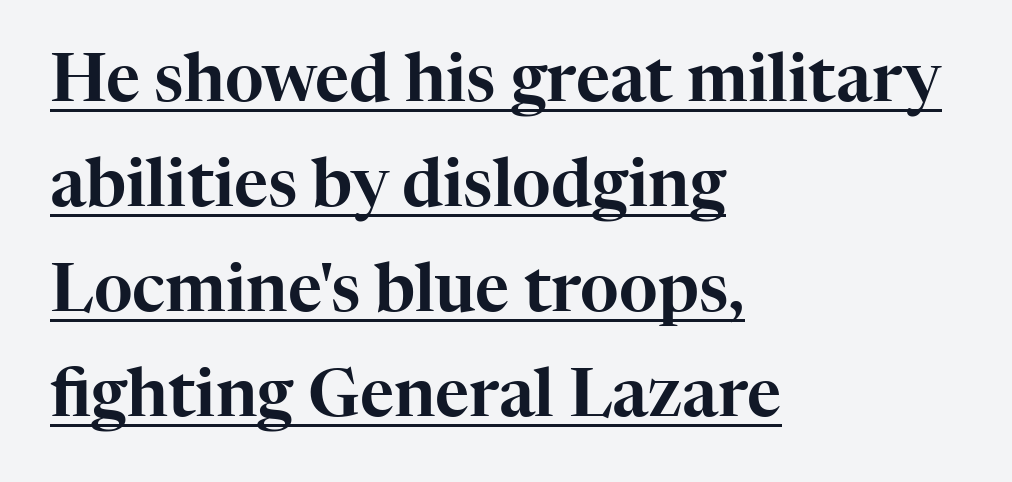
Q: Is the text italic (slanted)? A: No, it is upright.
Q: Is the typeface a serif or a sans-serif typeface? A: Serif.
Q: Is the text underlined? A: Yes.
Q: How is the paragraph aligned? A: Left-aligned.
Q: Is the spacing between letters normal or unusually wide? A: Normal.
Q: Is the spacing between lines tight, normal or loose? A: Normal.
Q: Width (condensed, normal, or wide)? A: Normal.
Q: Stroke contrast? A: High.
Q: x-height? A: Medium.
Q: Monospaced? A: No.
